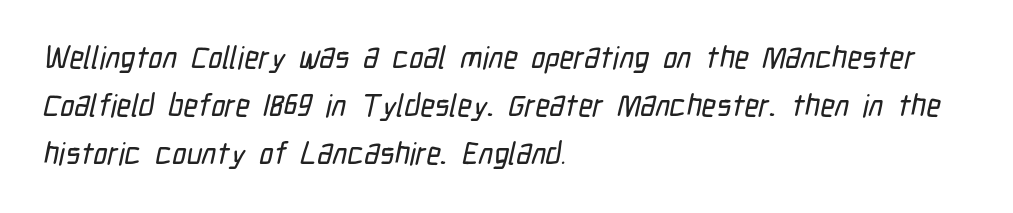
{"serif": "no", "width": "condensed", "stroke_contrast": "low", "x_height": "medium", "monospaced": "no", "underline": "no", "align": "left", "line_spacing": "normal", "line_spacing_ratio": 1.55, "letter_spacing": "normal", "letter_spacing_em": 0.0, "glyph_px": 31}
